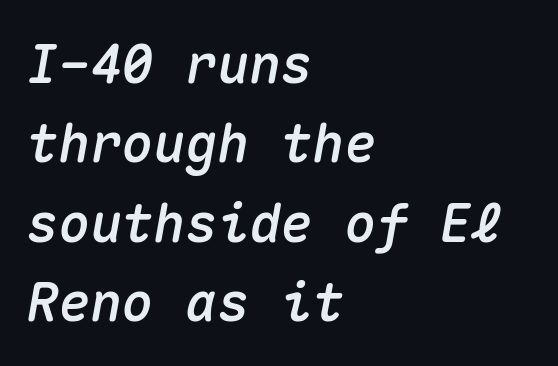
Q: Is the text italic (slanted)? A: Yes, it leans right by about 10 degrees.
Q: Is the text underlined? A: No.
Q: How is the paragraph aligned? A: Left-aligned.
Q: Is the spacing between letters normal or unusually wide? A: Normal.
Q: Is the spacing between lines tight, normal or loose? A: Normal.
Q: Width (condensed, normal, or wide)? A: Normal.
Q: Stroke contrast? A: Medium.
Q: x-height? A: Medium.
Q: Monospaced? A: Yes.
